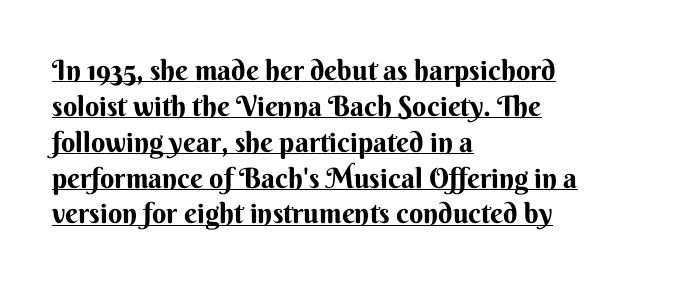
Q: Is the text italic (slanted)? A: No, it is upright.
Q: Is the typeface a serif or a sans-serif typeface? A: Sans-serif.
Q: Is the text underlined? A: Yes.
Q: How is the paragraph aligned? A: Left-aligned.
Q: Is the spacing between letters normal or unusually wide? A: Normal.
Q: Is the spacing between lines tight, normal or loose? A: Normal.
Q: Width (condensed, normal, or wide)? A: Normal.
Q: Stroke contrast? A: Medium.
Q: x-height? A: Small.
Q: Monospaced? A: No.
